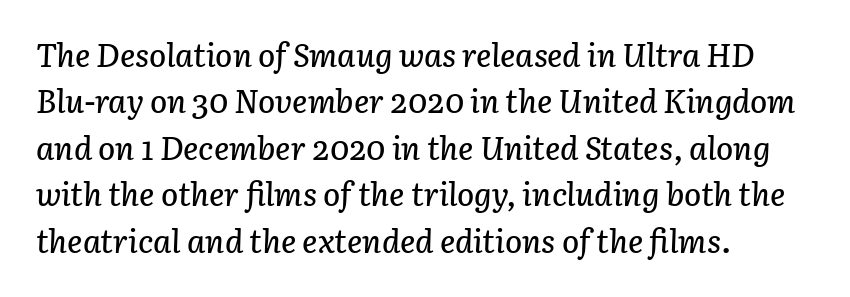
The image shows 32 px text type, italic (leaning right); set left-aligned, normal line spacing (1.45x), normal letter spacing, not underlined; low stroke contrast and a medium x-height.
